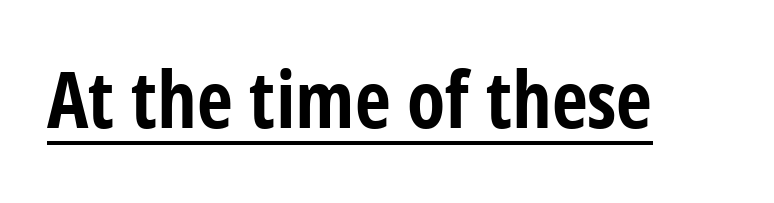
{"serif": "no", "italic": "no", "bold": "yes", "weight": "bold", "width": "condensed", "stroke_contrast": "low", "x_height": "medium", "monospaced": "no", "underline": "yes", "letter_spacing": "normal", "letter_spacing_em": 0.0, "glyph_px": 79}
